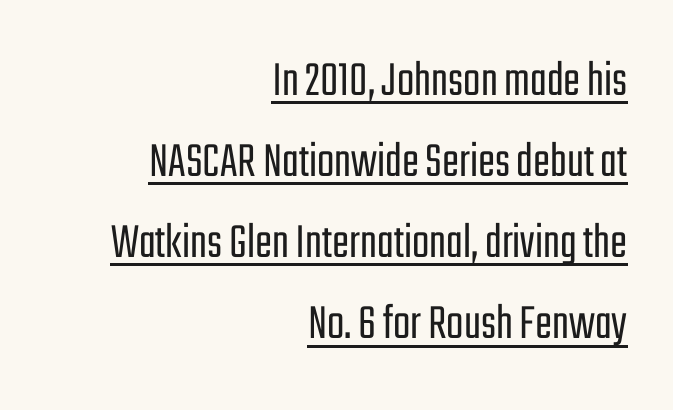
{"serif": "no", "italic": "no", "bold": "no", "weight": "light", "width": "condensed", "stroke_contrast": "low", "x_height": "medium", "monospaced": "no", "underline": "yes", "align": "right", "line_spacing": "normal", "line_spacing_ratio": 1.59, "letter_spacing": "normal", "letter_spacing_em": 0.0, "glyph_px": 51}
